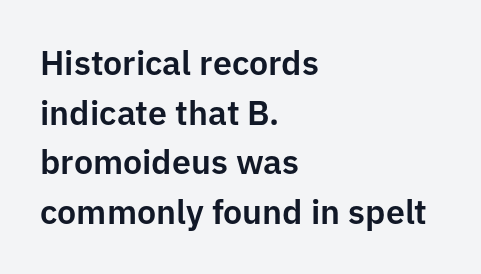
{"serif": "no", "italic": "no", "width": "normal", "stroke_contrast": "low", "x_height": "medium", "monospaced": "no", "underline": "no", "align": "left", "line_spacing": "normal", "line_spacing_ratio": 1.46, "letter_spacing": "normal", "letter_spacing_em": 0.0, "glyph_px": 34}
